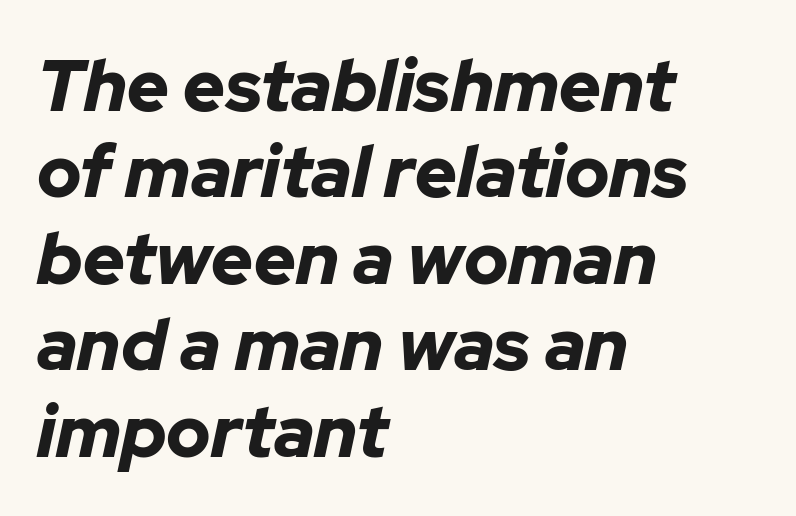
What stands out about the letter spacing? Nothing — it is the standard amount. Spacing verdict: proportional, widths tailored to each character. Italic: yes, the glyphs are oblique. Pretty heavy lettering here — definitely bold.
